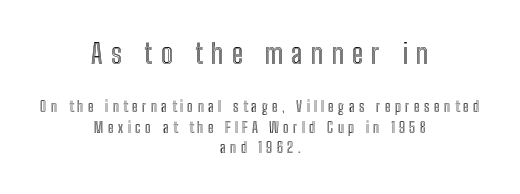
Q: Is the text italic (slanted)? A: No, it is upright.
Q: Is the text underlined? A: No.
Q: How is the paragraph aligned? A: Centered.
Q: Is the spacing between letters normal or unusually wide? A: Unusually wide.
Q: Is the spacing between lines tight, normal or loose? A: Normal.
Q: Which block of text is set in a larger size, the first (top) or the second (bottom)? A: The first (top) one.
